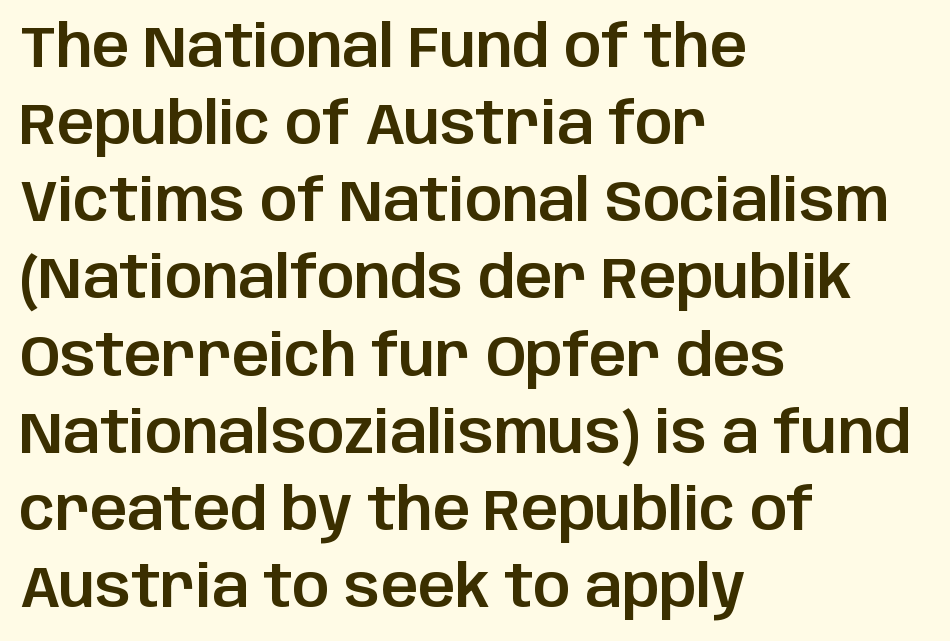
Q: Is the text italic (slanted)? A: No, it is upright.
Q: Is the typeface a serif or a sans-serif typeface? A: Sans-serif.
Q: Is the text underlined? A: No.
Q: How is the paragraph aligned? A: Left-aligned.
Q: Is the spacing between letters normal or unusually wide? A: Normal.
Q: Is the spacing between lines tight, normal or loose? A: Normal.
Q: Width (condensed, normal, or wide)? A: Normal.
Q: Stroke contrast? A: Low.
Q: x-height? A: Large.
Q: Monospaced? A: No.
